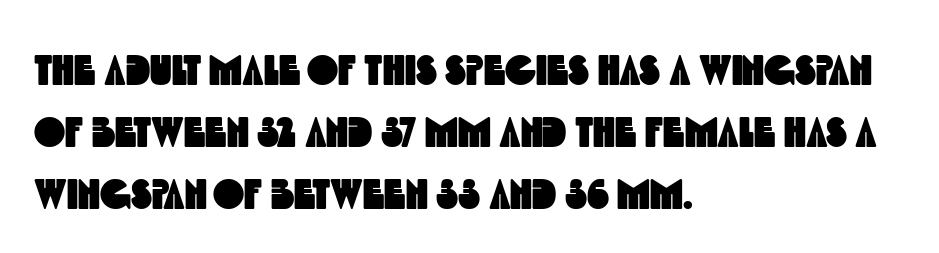
The image shows 42 px condensed sans-serif type; set left-aligned, normal line spacing (1.48x), normal letter spacing, not underlined; a large x-height.
